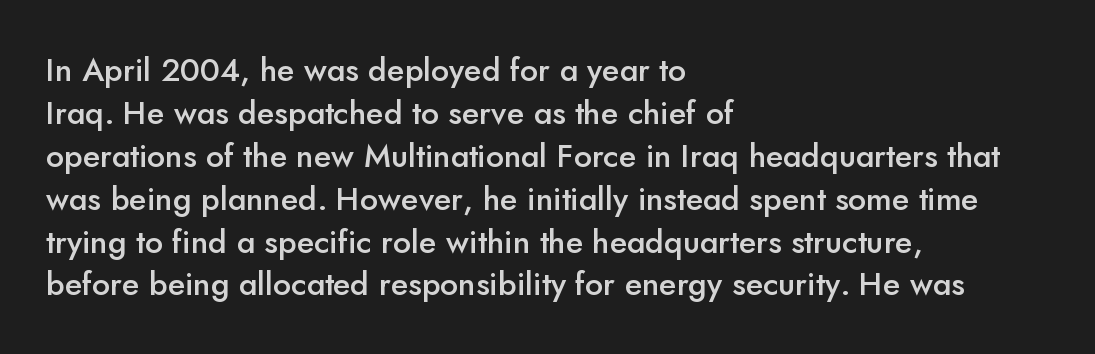
This sample keeps an unexceptional amount of space between lines. I'd describe the lettering as semibold — firm but not a full bold. The rendering keeps characters at their native spacing. Stroke terminals: plain, sans-serif.
